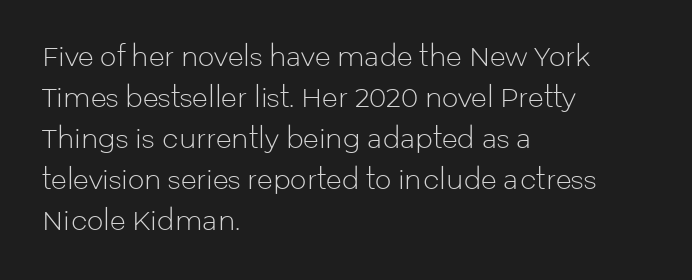
The image shows 26 px text type, upright; set left-aligned, normal line spacing (1.58x), normal letter spacing, not underlined.
